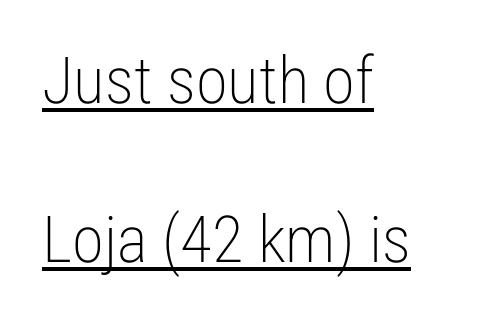
Q: Is the text bold? A: No.
Q: Is the text italic (slanted)? A: No, it is upright.
Q: Is the typeface a serif or a sans-serif typeface? A: Sans-serif.
Q: Is the text underlined? A: Yes.
Q: How is the paragraph aligned? A: Left-aligned.
Q: Is the spacing between letters normal or unusually wide? A: Normal.
Q: Is the spacing between lines tight, normal or loose? A: Loose.
Q: Width (condensed, normal, or wide)? A: Condensed.
Q: Stroke contrast? A: Low.
Q: x-height? A: Medium.
Q: Monospaced? A: No.
